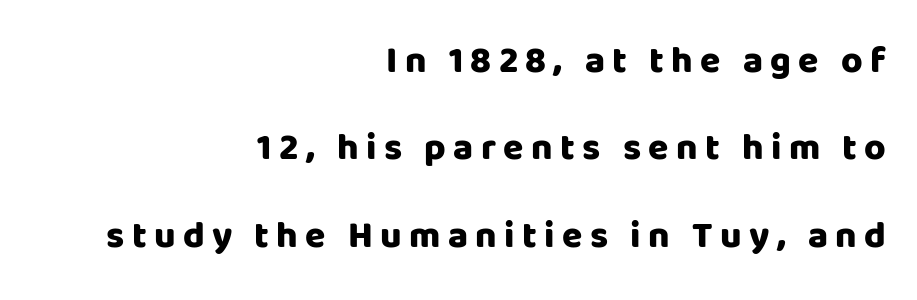
{"serif": "no", "italic": "no", "bold": "yes", "weight": "heavy", "width": "normal", "stroke_contrast": "low", "x_height": "large", "monospaced": "no", "underline": "no", "align": "right", "line_spacing": "loose", "line_spacing_ratio": 2.36, "letter_spacing": "wide", "letter_spacing_em": 0.2, "glyph_px": 37}
